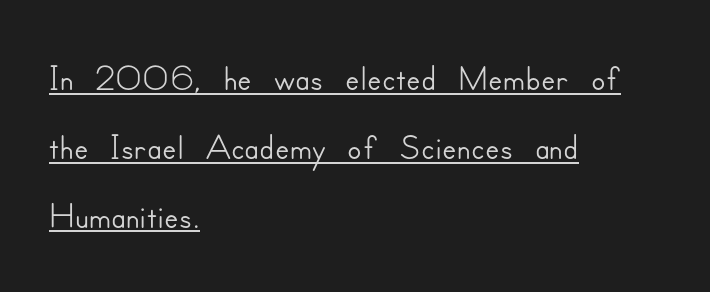
The image shows 53 px sans-serif type, upright; set left-aligned, normal line spacing (1.3x), normal letter spacing, underlined; low stroke contrast and a small x-height.
